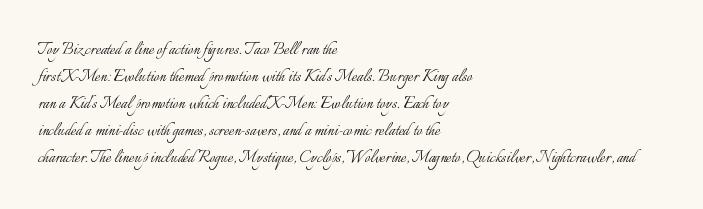
Reading down the column, the eye jumps a familiar distance to each next line. The horizontal fit of the characters is conventional and even. This is not heavy type; no bold has been used.
